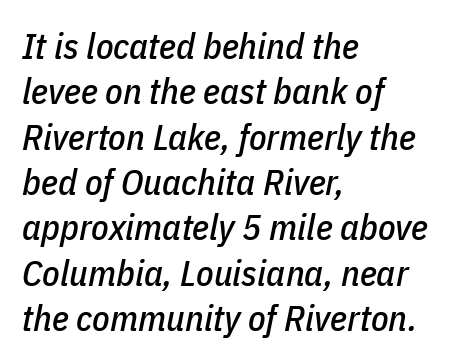
The image shows 36 px condensed type, italic (leaning right); set left-aligned, normal line spacing (1.26x), normal letter spacing, not underlined; low stroke contrast and a medium x-height.
